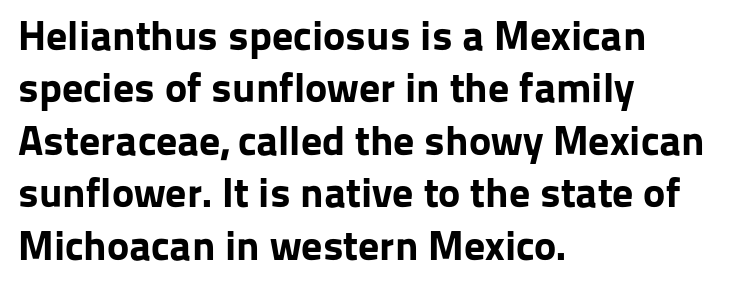
The image shows 42 px bold sans-serif type, upright; set left-aligned, normal line spacing (1.25x), normal letter spacing, not underlined; low stroke contrast and a medium x-height.
